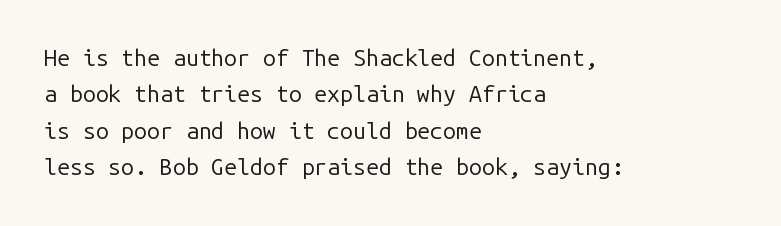
Q: Is the text bold? A: No.
Q: Is the text italic (slanted)? A: No, it is upright.
Q: Is the text underlined? A: No.
Q: How is the paragraph aligned? A: Left-aligned.
Q: Is the spacing between letters normal or unusually wide? A: Normal.
Q: Is the spacing between lines tight, normal or loose? A: Normal.
